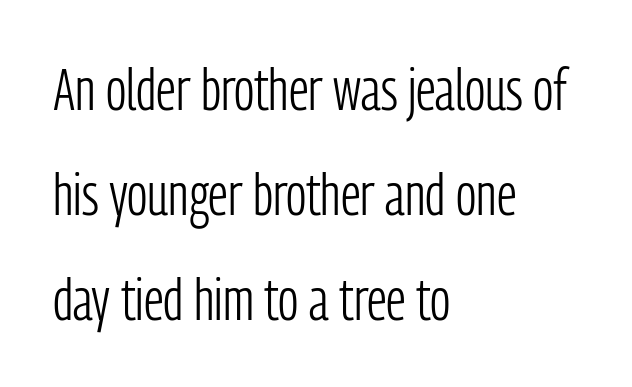
The gap between lines stays unmarked. The designer went with a sans here, leaving each stem footless. The axis of the letterforms is exactly vertical. Line beginnings align vertically; line endings do not.
